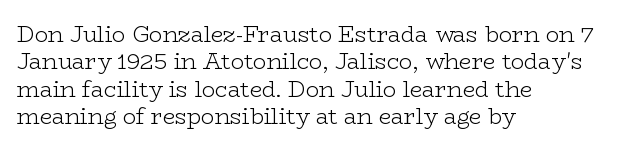
Rendered with straight, roman letterforms. Weight: not bold — regular or lighter. Words appear dense and cohesive because spacing is normal. Horizontal alignment here is leftward, the default for most running prose. A clean baseline with only descenders dipping below it.
